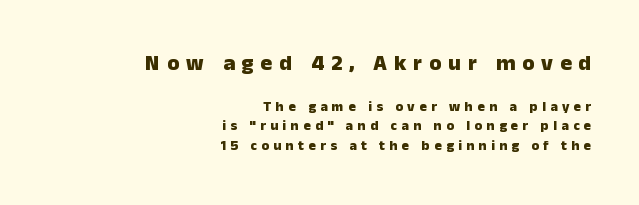
{"italic": "no", "bold": "yes", "underline": "no", "align": "right", "line_spacing": "normal", "line_spacing_ratio": 1.41, "letter_spacing": "wide", "letter_spacing_em": 0.31, "larger_block": "first", "size_ratio": 1.57, "glyph_px": 22}
